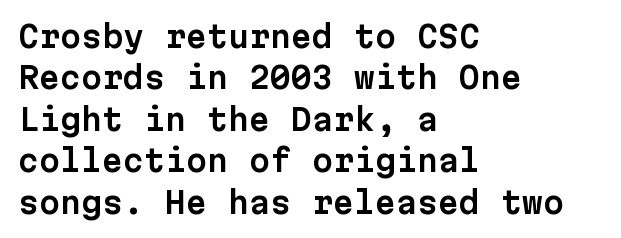
Q: Is the text italic (slanted)? A: No, it is upright.
Q: Is the typeface a serif or a sans-serif typeface? A: Sans-serif.
Q: Is the text underlined? A: No.
Q: How is the paragraph aligned? A: Left-aligned.
Q: Is the spacing between letters normal or unusually wide? A: Normal.
Q: Is the spacing between lines tight, normal or loose? A: Normal.
Q: Width (condensed, normal, or wide)? A: Normal.
Q: Stroke contrast? A: Low.
Q: x-height? A: Medium.
Q: Monospaced? A: Yes.
